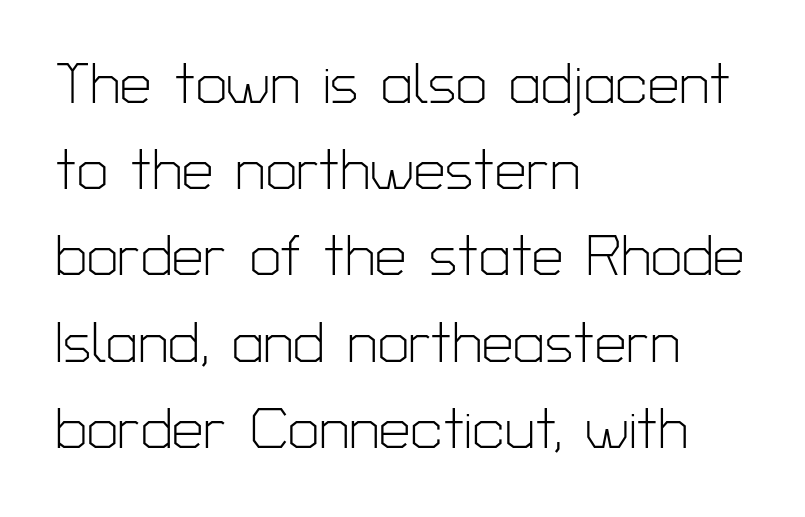
The image shows 56 px light sans-serif type, upright; set left-aligned, normal line spacing (1.54x), normal letter spacing, not underlined; low stroke contrast and a medium x-height.
